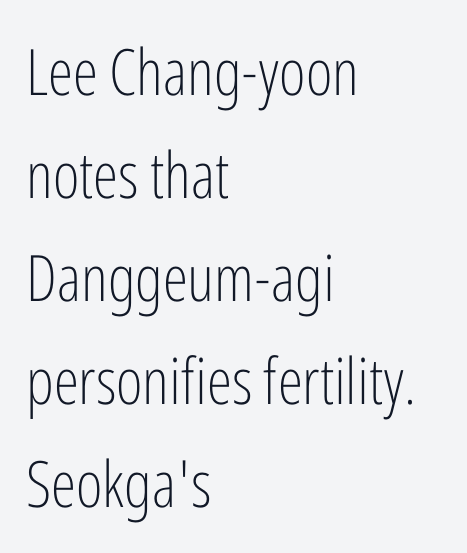
The image shows 64 px light, condensed sans-serif type, upright; set left-aligned, normal line spacing (1.61x), normal letter spacing, not underlined; low stroke contrast and a medium x-height.
